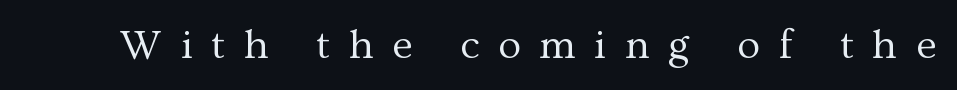
Inter-character spacing is expanded well beyond the font's built-in metrics. Tall strokes in this sample are plumb rather than angled. Stems here are at most as thick as an everyday book face. The letters advance in unequal steps, a hallmark of proportional type. Beneath every word, the page is bare.
